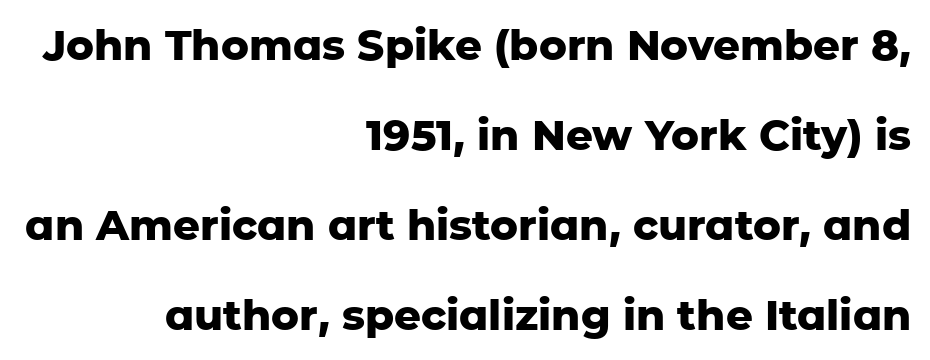
Q: Is the text bold? A: Yes.
Q: Is the text italic (slanted)? A: No, it is upright.
Q: Is the typeface a serif or a sans-serif typeface? A: Sans-serif.
Q: Is the text underlined? A: No.
Q: How is the paragraph aligned? A: Right-aligned.
Q: Is the spacing between letters normal or unusually wide? A: Normal.
Q: Is the spacing between lines tight, normal or loose? A: Loose.
Q: Width (condensed, normal, or wide)? A: Normal.
Q: Stroke contrast? A: Low.
Q: x-height? A: Medium.
Q: Monospaced? A: No.
